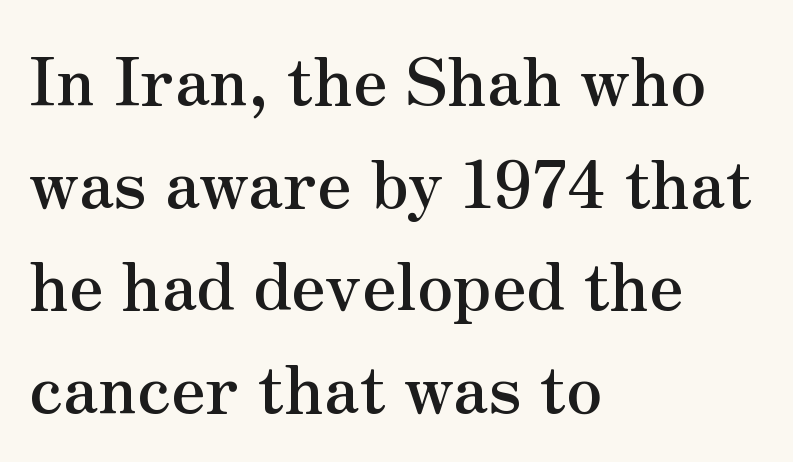
{"serif": "yes", "italic": "no", "bold": "yes", "weight": "semibold", "width": "normal", "stroke_contrast": "medium", "x_height": "small", "monospaced": "no", "underline": "no", "align": "left", "line_spacing": "normal", "line_spacing_ratio": 1.58, "letter_spacing": "normal", "letter_spacing_em": 0.0, "glyph_px": 65}
